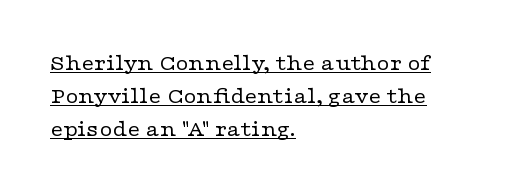
The image shows 22 px text type, upright; set left-aligned, normal line spacing (1.5x), normal letter spacing, underlined.
